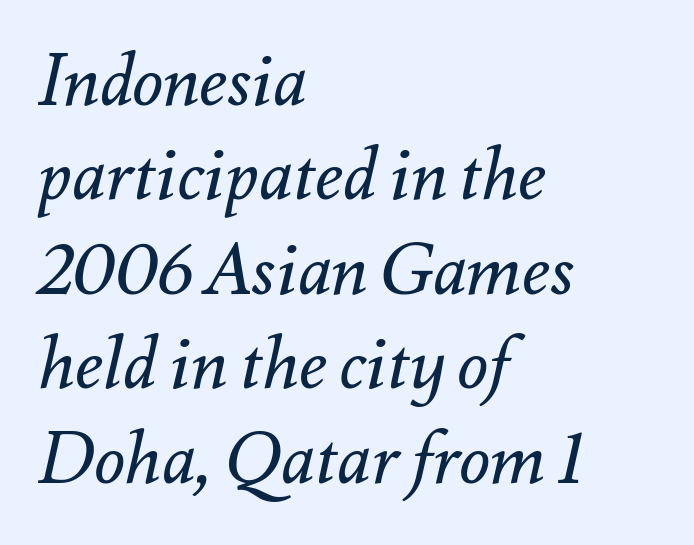
The image shows 71 px regular-weight type, italic (leaning right); set left-aligned, normal line spacing (1.33x), normal letter spacing, not underlined; medium stroke contrast and a small x-height.
